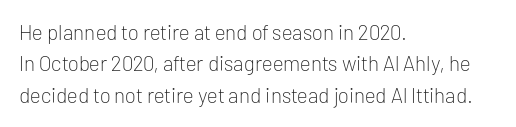
Q: Is the text bold? A: No.
Q: Is the text italic (slanted)? A: No, it is upright.
Q: Is the text underlined? A: No.
Q: How is the paragraph aligned? A: Left-aligned.
Q: Is the spacing between letters normal or unusually wide? A: Normal.
Q: Is the spacing between lines tight, normal or loose? A: Normal.
